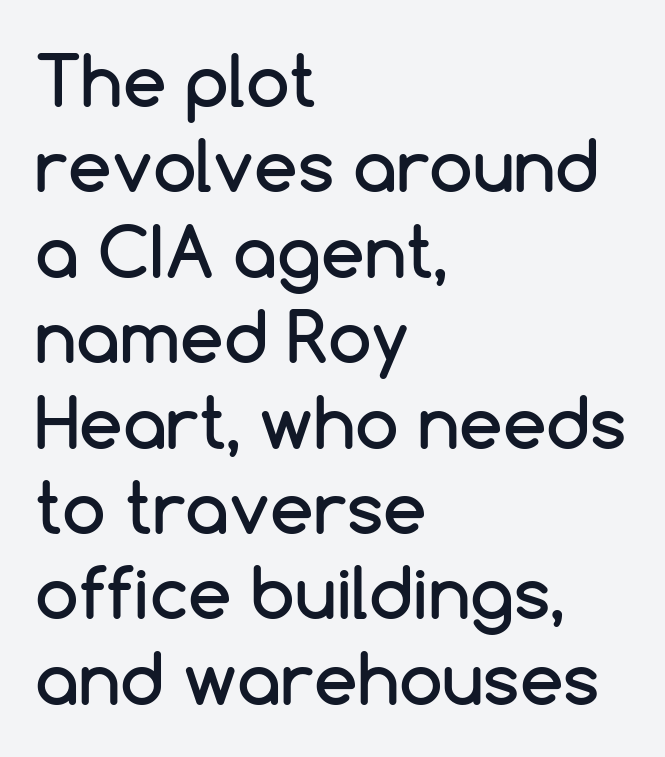
The typeface chosen for these lines omits serifs. Do the characters align in a grid? No, the font is proportional. Unlike italic type, these characters show no tilt at all. Nobody drew a line under any word here.
